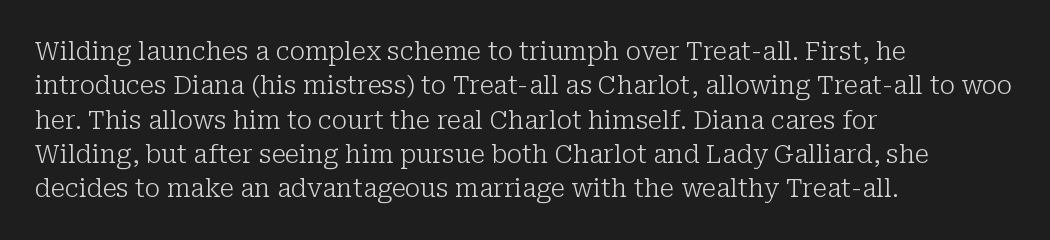
The image shows 26 px text type, upright; set left-aligned, normal line spacing (1.32x), normal letter spacing, not underlined.
